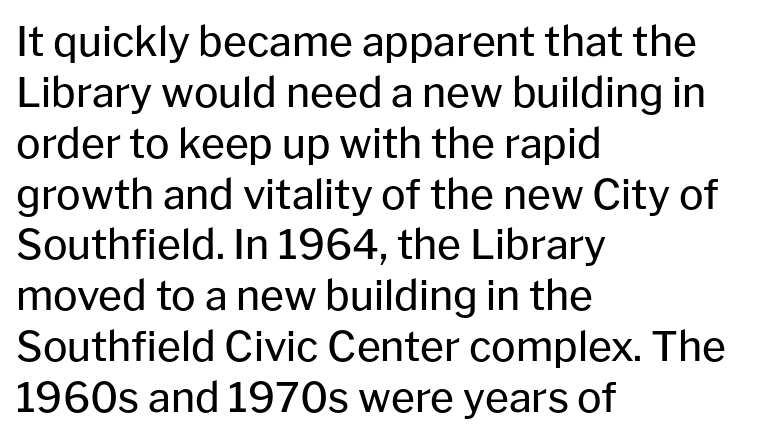
The paragraph has a hard left edge and a soft right edge. Caption: standard tracking, unaltered. Does the type have serifs? No, each stem ends abruptly. You could not count columns in this text — the font is proportionally spaced.
